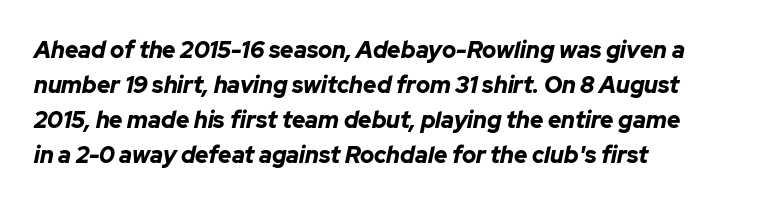
The image shows 23 px bold type, italic (leaning right); set left-aligned, normal line spacing (1.52x), normal letter spacing, not underlined.
